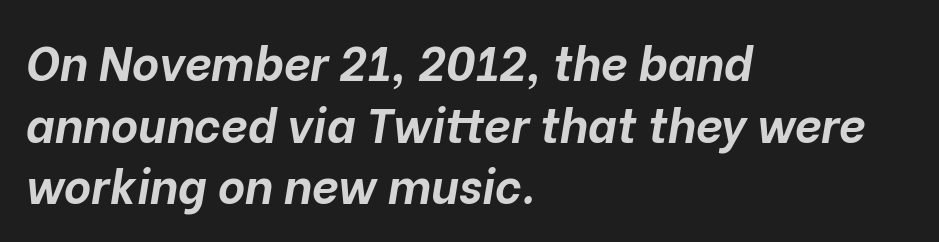
Q: Is the text bold? A: Yes.
Q: Is the text italic (slanted)? A: Yes, it leans right by about 10 degrees.
Q: Is the text underlined? A: No.
Q: How is the paragraph aligned? A: Left-aligned.
Q: Is the spacing between letters normal or unusually wide? A: Normal.
Q: Is the spacing between lines tight, normal or loose? A: Normal.
Q: Width (condensed, normal, or wide)? A: Normal.
Q: Stroke contrast? A: Low.
Q: x-height? A: Medium.
Q: Monospaced? A: No.
